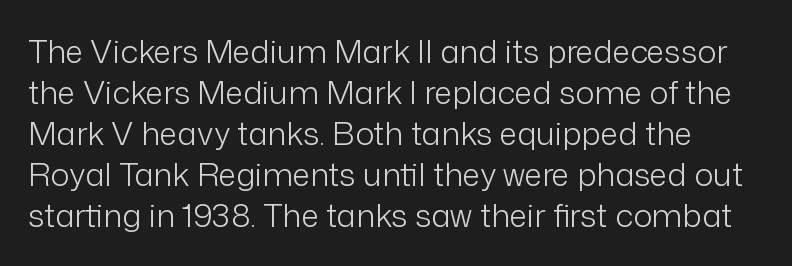
{"serif": "no", "italic": "no", "bold": "no", "weight": "light", "width": "normal", "stroke_contrast": "low", "x_height": "medium", "monospaced": "no", "underline": "no", "line_spacing": "normal", "line_spacing_ratio": 1.28, "letter_spacing": "normal", "letter_spacing_em": 0.0, "glyph_px": 32}
